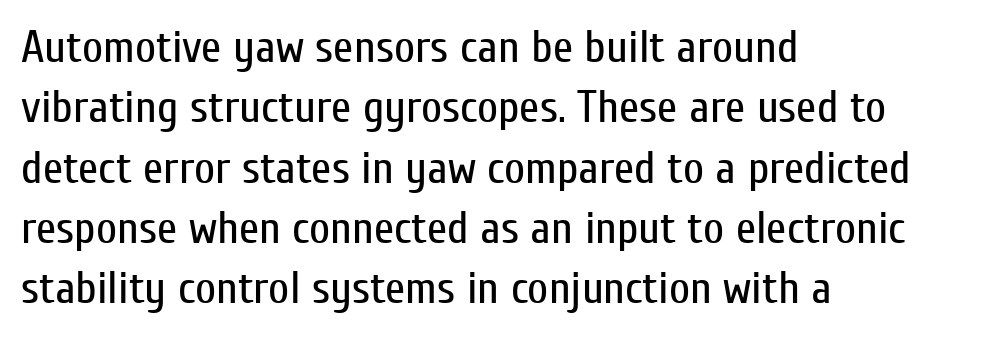
The image shows 46 px regular-weight, condensed sans-serif type, upright; set left-aligned, normal line spacing (1.31x), normal letter spacing, not underlined; low stroke contrast and a medium x-height.
